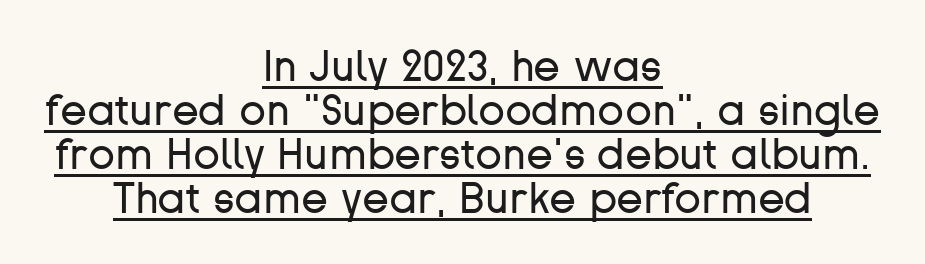
{"serif": "no", "italic": "no", "bold": "no", "weight": "regular", "width": "normal", "stroke_contrast": "low", "x_height": "medium", "monospaced": "no", "underline": "yes", "align": "center", "line_spacing": "tight", "line_spacing_ratio": 1.0, "letter_spacing": "normal", "letter_spacing_em": 0.0, "glyph_px": 44}
